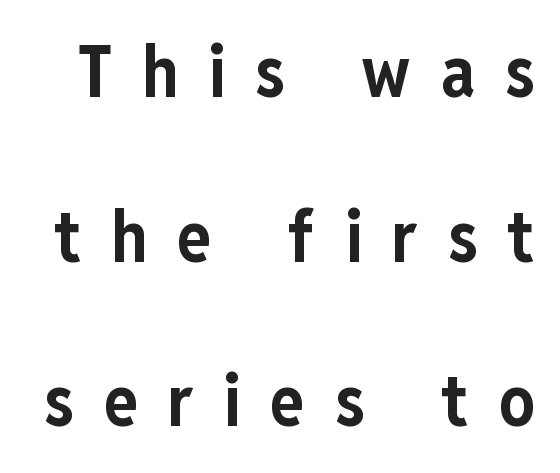
Compared with typical body copy, the letter spacing here is much looser. Its strokes are broad and dark, the hallmark of bold type. What's the leading like? Stretched, with rows far apart. Nobody drew a line under any word here.
